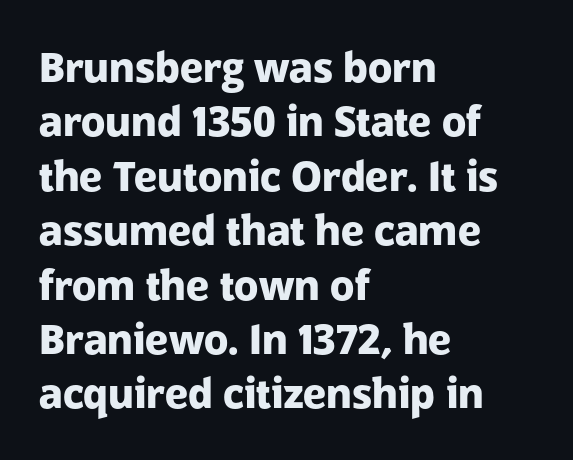
Q: Is the text bold? A: Yes.
Q: Is the text italic (slanted)? A: No, it is upright.
Q: Is the typeface a serif or a sans-serif typeface? A: Sans-serif.
Q: Is the text underlined? A: No.
Q: How is the paragraph aligned? A: Left-aligned.
Q: Is the spacing between letters normal or unusually wide? A: Normal.
Q: Is the spacing between lines tight, normal or loose? A: Normal.
Q: Width (condensed, normal, or wide)? A: Normal.
Q: Stroke contrast? A: Low.
Q: x-height? A: Medium.
Q: Monospaced? A: No.
